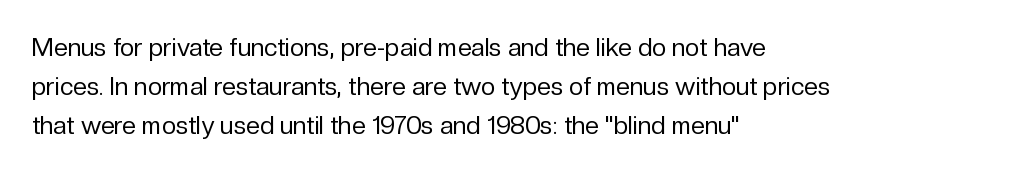
Is this a heavy cut? Hardly; it is regular or lighter. In CSS terms this would be text-align: left. Words appear dense and cohesive because spacing is normal. The gap between lines stays unmarked. Reading down the column, the eye jumps a familiar distance to each next line. This is roman type, the default non-slanted kind.
